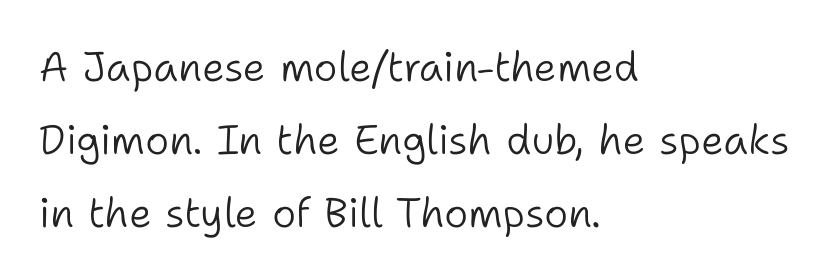
{"serif": "no", "italic": "no", "bold": "no", "weight": "light", "width": "normal", "stroke_contrast": "low", "x_height": "medium", "monospaced": "no", "underline": "no", "align": "left", "line_spacing_ratio": 1.78, "letter_spacing": "normal", "letter_spacing_em": 0.0, "glyph_px": 41}
